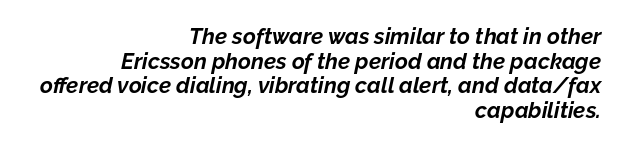
The image shows 22 px bold type, italic (leaning right); set right-aligned, tight line spacing (1.12x), normal letter spacing, not underlined.
